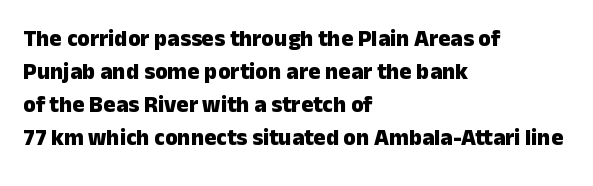
The image shows 23 px bold type, upright; set left-aligned, normal line spacing (1.44x), normal letter spacing, not underlined.
